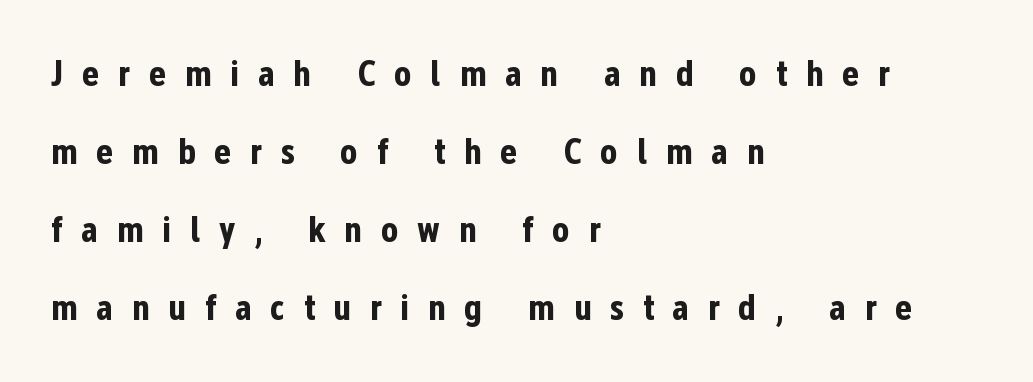
{"serif": "no", "italic": "no", "bold": "yes", "weight": "bold", "width": "condensed", "stroke_contrast": "low", "x_height": "medium", "monospaced": "no", "underline": "no", "align": "left", "line_spacing": "loose", "line_spacing_ratio": 2.11, "letter_spacing": "wide", "letter_spacing_em": 0.5, "glyph_px": 37}
